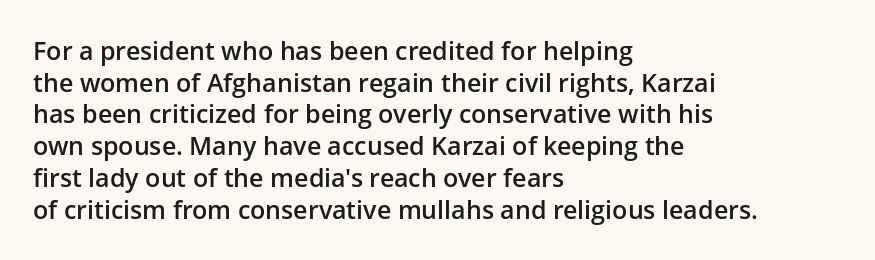
A semibold gives these letters moderate extra thickness, short of bold. The vertical gap from one line to the next is medium. The axis of the letterforms is exactly vertical. A typesetter would call this zero additional tracking. Plain, unruled lines of type. Leftover space on each line is placed entirely after the last word.
